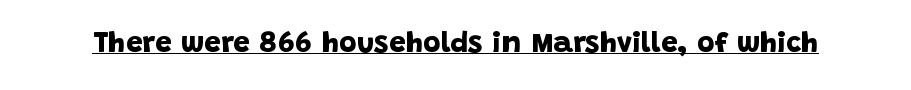
{"serif": "no", "bold": "yes", "weight": "bold", "width": "normal", "stroke_contrast": "low", "x_height": "large", "monospaced": "no", "underline": "yes", "letter_spacing": "normal", "letter_spacing_em": 0.0, "glyph_px": 30}
